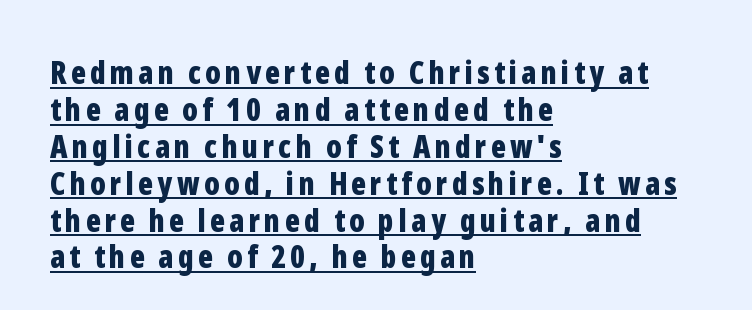
Q: Is the text bold? A: Yes.
Q: Is the text italic (slanted)? A: No, it is upright.
Q: Is the typeface a serif or a sans-serif typeface? A: Sans-serif.
Q: Is the text underlined? A: Yes.
Q: How is the paragraph aligned? A: Left-aligned.
Q: Width (condensed, normal, or wide)? A: Condensed.
Q: Stroke contrast? A: Low.
Q: x-height? A: Medium.
Q: Monospaced? A: No.
